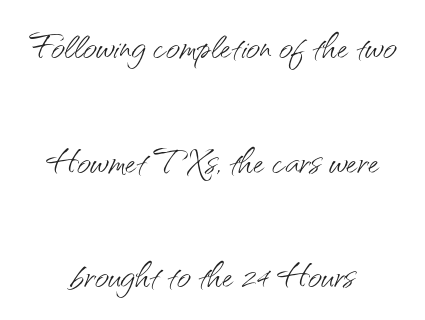
The image shows 48 px light sans-serif type; set centered, loose line spacing (2.39x), normal letter spacing, not underlined; medium stroke contrast and a small x-height.
